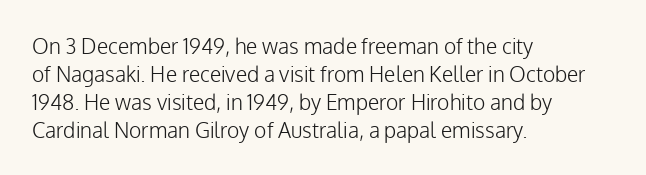
{"italic": "no", "bold": "no", "underline": "no", "align": "left", "line_spacing": "normal", "line_spacing_ratio": 1.33, "letter_spacing": "normal", "letter_spacing_em": 0.0, "glyph_px": 21}
